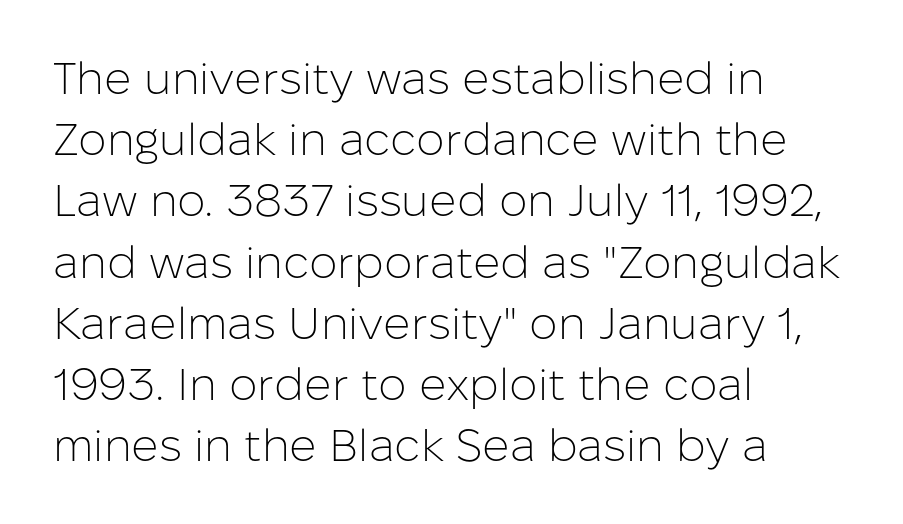
The image shows 45 px light sans-serif type, upright; set left-aligned, normal line spacing (1.36x), normal letter spacing, not underlined; low stroke contrast and a medium x-height.
